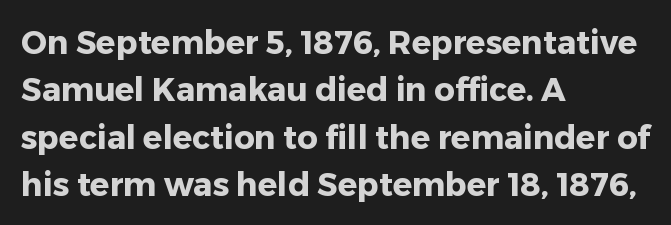
Q: Is the text bold? A: Yes.
Q: Is the text italic (slanted)? A: No, it is upright.
Q: Is the typeface a serif or a sans-serif typeface? A: Sans-serif.
Q: Is the text underlined? A: No.
Q: How is the paragraph aligned? A: Left-aligned.
Q: Is the spacing between letters normal or unusually wide? A: Normal.
Q: Is the spacing between lines tight, normal or loose? A: Normal.
Q: Width (condensed, normal, or wide)? A: Normal.
Q: Stroke contrast? A: Low.
Q: x-height? A: Medium.
Q: Monospaced? A: No.
